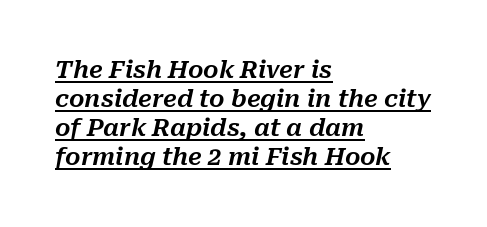
Q: Is the text italic (slanted)? A: Yes, it leans right by about 10 degrees.
Q: Is the text underlined? A: Yes.
Q: How is the paragraph aligned? A: Left-aligned.
Q: Is the spacing between letters normal or unusually wide? A: Normal.
